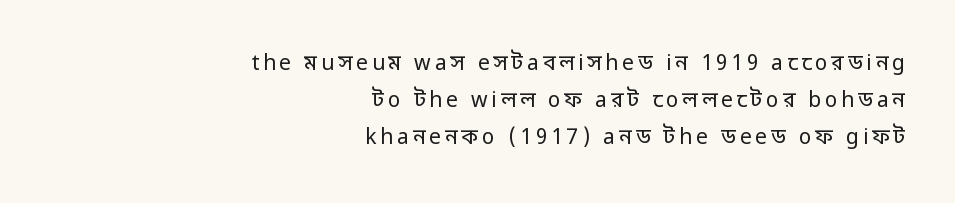
Q: Is the text bold? A: No.
Q: Is the text italic (slanted)? A: No, it is upright.
Q: Is the text underlined? A: No.
Q: How is the paragraph aligned? A: Right-aligned.
